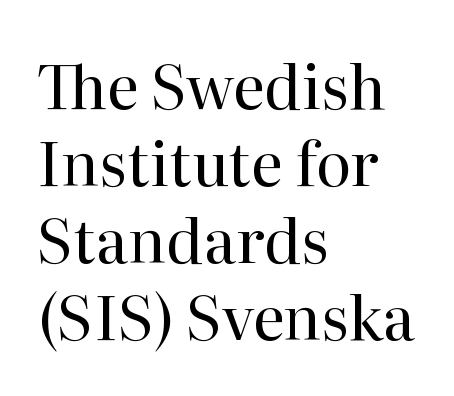
The image shows 61 px regular-weight serif type, upright; set left-aligned, normal line spacing (1.26x), normal letter spacing, not underlined; high stroke contrast and a medium x-height.
